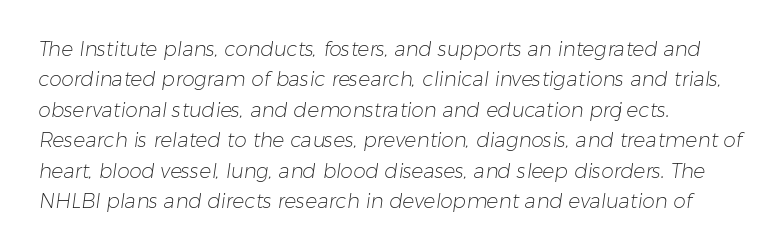
A typesetter would call this leading conventional body-copy spacing. Where is the straight margin? On the left. Stem width sits at or under what a default text font uses. The words here are not underlined.
